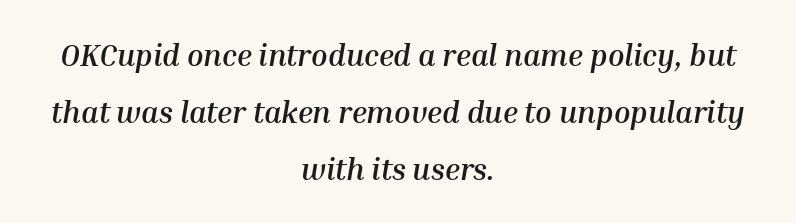
Q: Is the text bold? A: Yes.
Q: Is the text italic (slanted)? A: Yes, it leans right by about 10 degrees.
Q: Is the text underlined? A: No.
Q: How is the paragraph aligned? A: Centered.
Q: Is the spacing between letters normal or unusually wide? A: Normal.
Q: Is the spacing between lines tight, normal or loose? A: Loose.
Q: Width (condensed, normal, or wide)? A: Normal.
Q: Stroke contrast? A: Medium.
Q: x-height? A: Medium.
Q: Monospaced? A: No.
